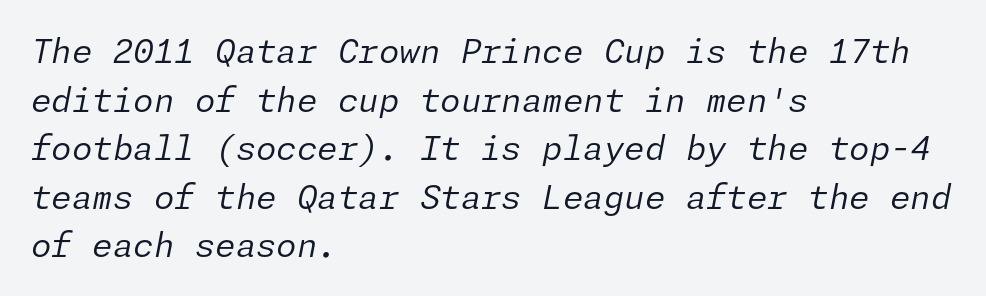
The image shows 33 px regular-weight type, italic (leaning right); set left-aligned, normal line spacing (1.47x), normal letter spacing, not underlined; low stroke contrast and a medium x-height.
